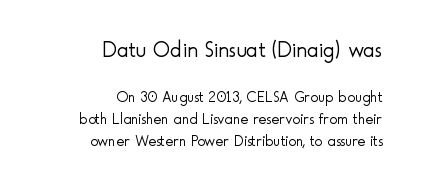
{"italic": "no", "bold": "no", "underline": "no", "align": "right", "line_spacing": "normal", "line_spacing_ratio": 1.47, "letter_spacing": "normal", "letter_spacing_em": 0.0, "larger_block": "first", "size_ratio": 1.47, "glyph_px": 22}
